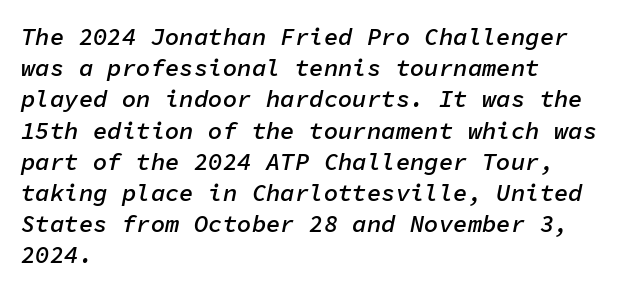
{"italic": "yes", "lean": "right", "slant_degrees": 11, "bold": "semi", "underline": "no", "align": "left", "line_spacing": "normal", "line_spacing_ratio": 1.3, "letter_spacing": "normal", "letter_spacing_em": 0.0, "glyph_px": 24}
